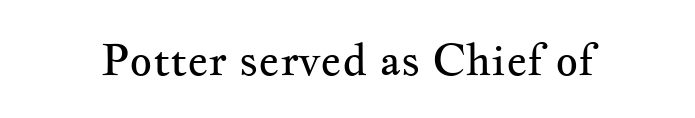
Q: Is the text bold? A: No.
Q: Is the text italic (slanted)? A: No, it is upright.
Q: Is the typeface a serif or a sans-serif typeface? A: Serif.
Q: Is the text underlined? A: No.
Q: Is the spacing between letters normal or unusually wide? A: Normal.
Q: Width (condensed, normal, or wide)? A: Wide.
Q: Stroke contrast? A: Medium.
Q: x-height? A: Small.
Q: Monospaced? A: No.
